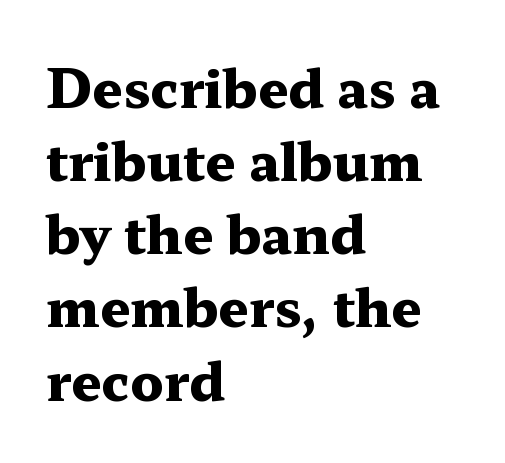
The image shows 53 px heavy, wide serif type, upright; set left-aligned, normal line spacing (1.38x), normal letter spacing, not underlined; medium stroke contrast and a medium x-height.
